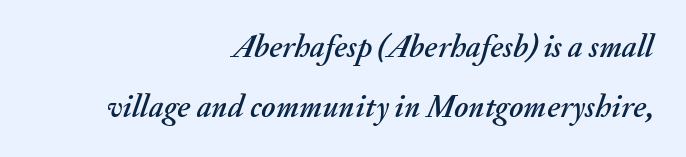
{"italic": "yes", "lean": "right", "slant_degrees": 20, "width": "normal", "stroke_contrast": "medium", "x_height": "small", "monospaced": "no", "underline": "no", "align": "right", "line_spacing_ratio": 1.86, "letter_spacing": "normal", "letter_spacing_em": 0.0, "glyph_px": 32}
